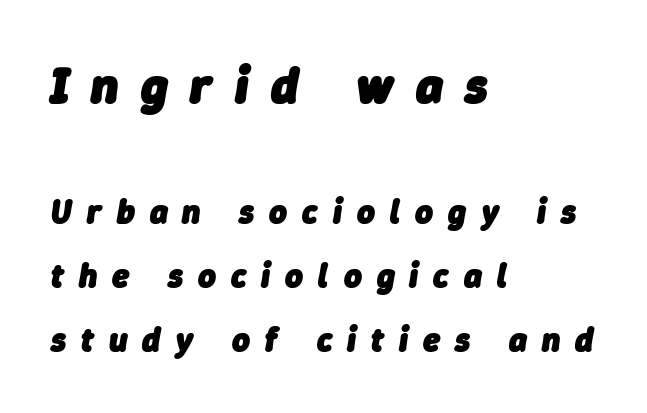
{"italic": "yes", "lean": "right", "slant_degrees": 9, "bold": "yes", "weight": "heavy", "width": "normal", "stroke_contrast": "low", "x_height": "medium", "monospaced": "no", "underline": "no", "align": "left", "line_spacing_ratio": 1.88, "letter_spacing": "wide", "letter_spacing_em": 0.44, "larger_block": "first", "size_ratio": 1.5, "glyph_px": 51}
